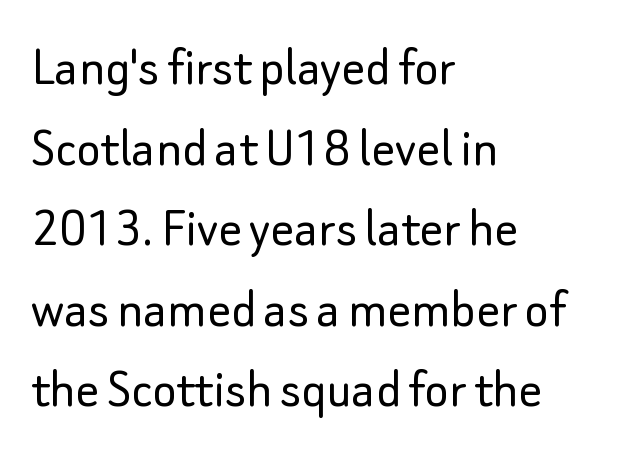
Students, observe: this is what conventionally led text looks like. The compositor pushed each line to the left boundary. The typeface chosen for these lines omits serifs. The area under the type is left untouched. A typesetter would call this zero additional tracking. The face used here is proportionally spaced, like ordinary book or web type.
